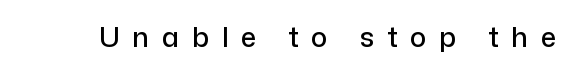
{"serif": "no", "italic": "no", "width": "normal", "stroke_contrast": "low", "x_height": "medium", "monospaced": "no", "underline": "no", "letter_spacing": "wide", "letter_spacing_em": 0.45, "glyph_px": 28}
